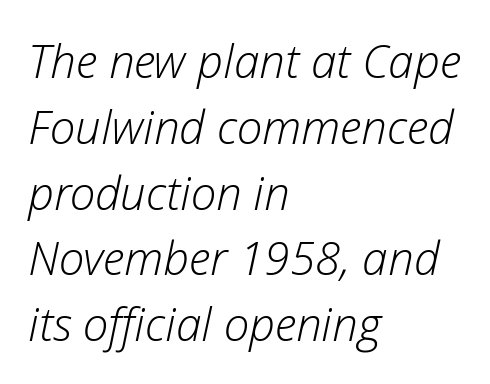
Q: Is the text bold? A: No.
Q: Is the text italic (slanted)? A: Yes, it leans right by about 12 degrees.
Q: Is the text underlined? A: No.
Q: How is the paragraph aligned? A: Left-aligned.
Q: Is the spacing between letters normal or unusually wide? A: Normal.
Q: Is the spacing between lines tight, normal or loose? A: Normal.
Q: Width (condensed, normal, or wide)? A: Normal.
Q: Stroke contrast? A: Low.
Q: x-height? A: Medium.
Q: Monospaced? A: No.
